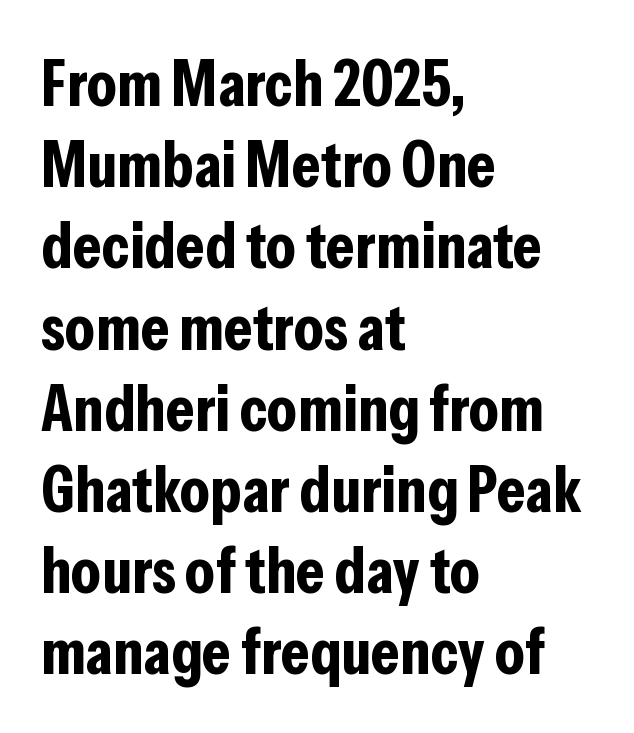
The image shows 66 px bold, condensed sans-serif type, upright; set left-aligned, line spacing 1.23x, normal letter spacing, not underlined; low stroke contrast and a medium x-height.
